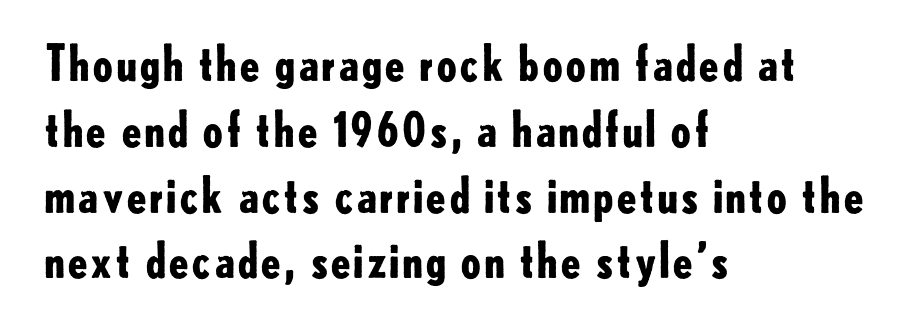
Honestly, the row spacing looks completely unremarkable. This sample has the flowing, uneven cadence of proportional lettering. The foot of each line stays bare and open. These words are printed bold, with thick strokes throughout.
